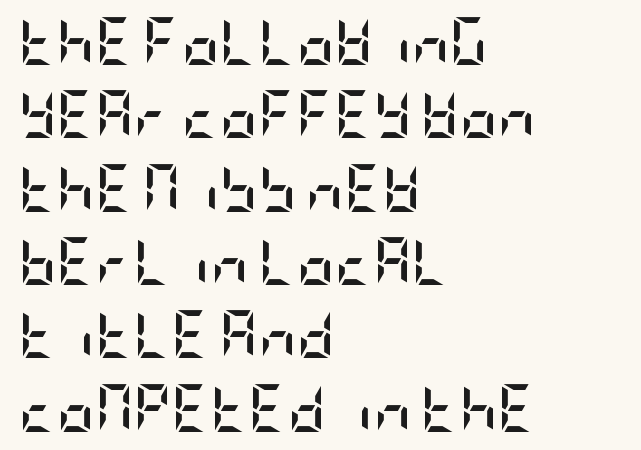
{"serif": "no", "italic": "no", "bold": "yes", "weight": "semibold", "width": "condensed", "stroke_contrast": "low", "x_height": "large", "underline": "no", "align": "left", "line_spacing": "normal", "line_spacing_ratio": 1.56, "letter_spacing": "normal", "letter_spacing_em": 0.0, "glyph_px": 47}
